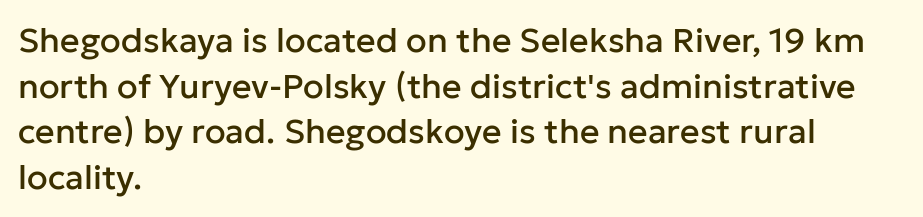
The image shows 34 px sans-serif type, upright; set left-aligned, normal line spacing (1.34x), normal letter spacing, not underlined; low stroke contrast and a medium x-height.
